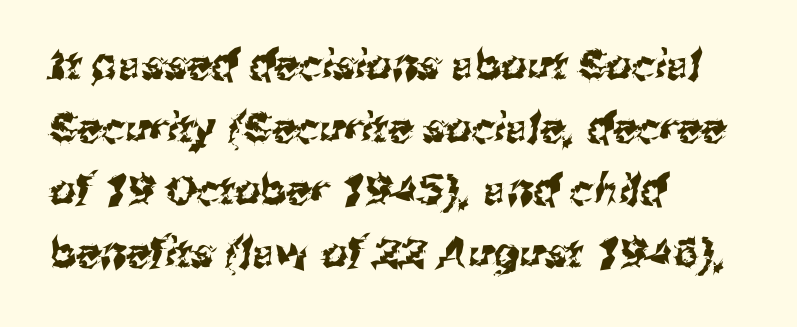
The rendering anchors every line to the left-hand side. A typesetter would call this proportional, since set widths differ per character. This rendering leaves character spacing at its baseline value. Regular leading. The zone under the glyphs is completely vacant. The designer went with a sans here, leaving each stem footless.
